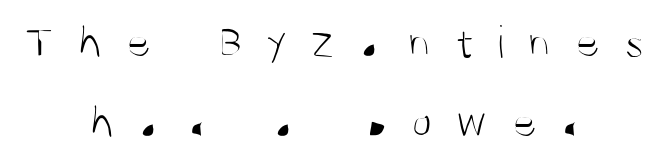
Ascenders rise straight up at ninety degrees. Inter-character spacing is expanded well beyond the font's built-in metrics. The gap between lines stays unmarked. Character widths vary here, with narrow letters taking less room than wide ones. Look at the bottom of the vertical strokes: they stop flat, with no serifs. The characters are drawn with everyday or finer stroke widths.
